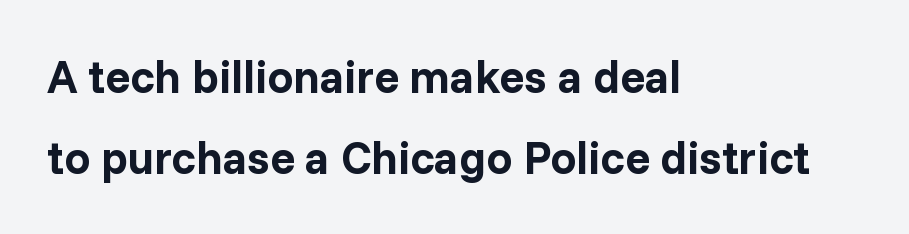
On the weight axis this lands at bold, roughly 700. Check where the strokes stop: nothing finishes them off — pure sans. Upright lettering throughout. The lines in this sample share a left origin and differ only in where they stop. This sample uses plain, unmodified letter spacing. Has an underline been added? It has not.
